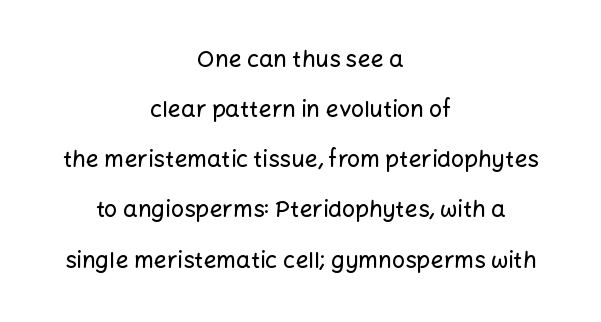
The image shows 23 px text type, upright; set centered, loose line spacing (2.18x), normal letter spacing, not underlined.
